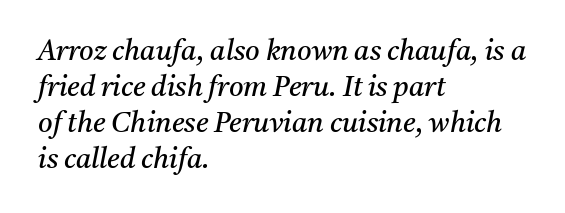
The image shows 28 px regular-weight serif type, italic (leaning right); set left-aligned, normal line spacing (1.28x), normal letter spacing, not underlined; medium stroke contrast and a medium x-height.
